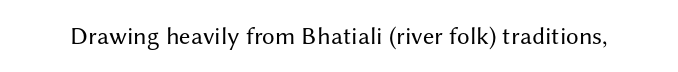
{"italic": "no", "bold": "no", "underline": "no", "letter_spacing": "normal", "letter_spacing_em": 0.0, "glyph_px": 25}
